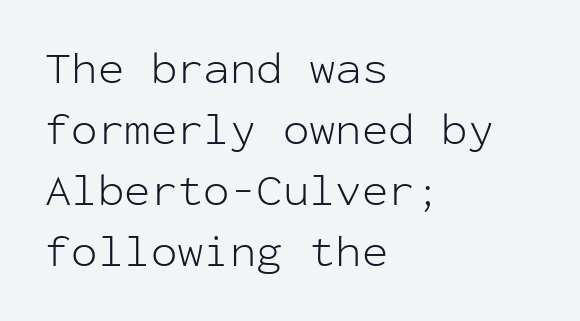
Whoever set this chose a conventional vertical rhythm. Is this a sans? Yes — the strokes have no serifs. Only glyphs here, with clear space below each row. The type sits square on the baseline with zero lean. Nobody touched the tracking dial on this one.
